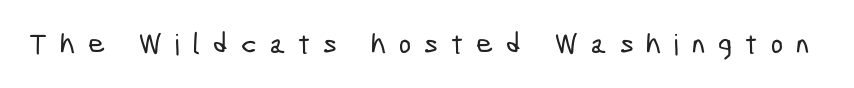
Q: Is the typeface a serif or a sans-serif typeface? A: Sans-serif.
Q: Is the text underlined? A: No.
Q: Is the spacing between letters normal or unusually wide? A: Unusually wide.
Q: Width (condensed, normal, or wide)? A: Condensed.
Q: Stroke contrast? A: Low.
Q: x-height? A: Medium.
Q: Monospaced? A: No.
